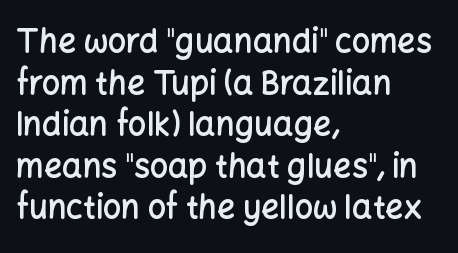
Each letter keeps its own natural width here, so spacing adapts to shape. The block of text has a typical density, with ordinary space between rows. Inter-character spacing is left at the font's built-in metrics. Emphasis by weight is partial: semibold. You can tell from the bare stems that sans-serif type was used. Is there any slant? The stems are plumb.
